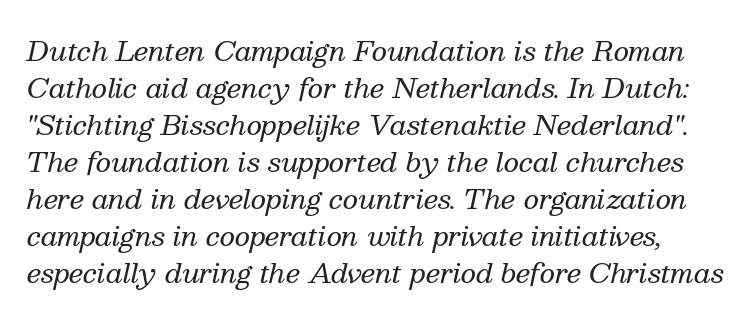
{"italic": "yes", "lean": "right", "slant_degrees": 13, "bold": "no", "underline": "no", "line_spacing": "normal", "line_spacing_ratio": 1.37, "letter_spacing": "normal", "letter_spacing_em": 0.0, "glyph_px": 27}
